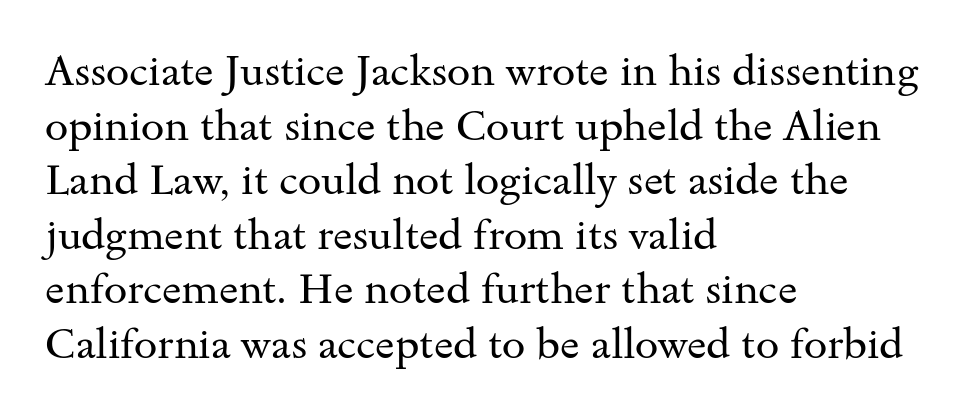
The image shows 42 px regular-weight, wide serif type, upright; set left-aligned, normal line spacing (1.3x), normal letter spacing, not underlined; medium stroke contrast and a small x-height.
